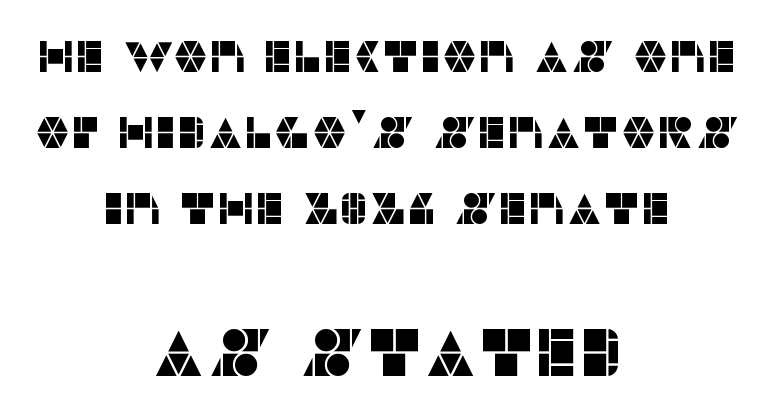
Q: Is the text italic (slanted)? A: No, it is upright.
Q: Is the typeface a serif or a sans-serif typeface? A: Sans-serif.
Q: Is the text underlined? A: No.
Q: How is the paragraph aligned? A: Centered.
Q: Is the spacing between letters normal or unusually wide? A: Normal.
Q: Is the spacing between lines tight, normal or loose? A: Normal.
Q: Which block of text is set in a larger size, the first (top) or the second (bottom)? A: The second (bottom) one.
Q: Width (condensed, normal, or wide)? A: Normal.
Q: Stroke contrast? A: Low.
Q: x-height? A: Large.
Q: Monospaced? A: No.
